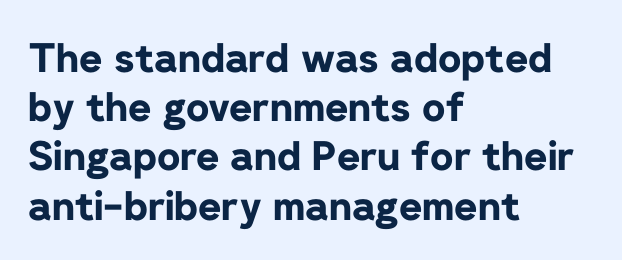
{"serif": "no", "italic": "no", "bold": "yes", "weight": "bold", "width": "normal", "stroke_contrast": "low", "x_height": "medium", "monospaced": "no", "underline": "no", "align": "left", "line_spacing_ratio": 1.23, "letter_spacing": "normal", "letter_spacing_em": 0.0, "glyph_px": 40}
